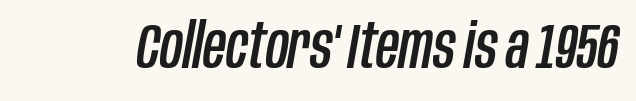
Q: Is the text italic (slanted)? A: Yes, it leans right by about 10 degrees.
Q: Is the text underlined? A: No.
Q: Is the spacing between letters normal or unusually wide? A: Normal.
Q: Width (condensed, normal, or wide)? A: Condensed.
Q: Stroke contrast? A: Low.
Q: x-height? A: Large.
Q: Monospaced? A: No.
